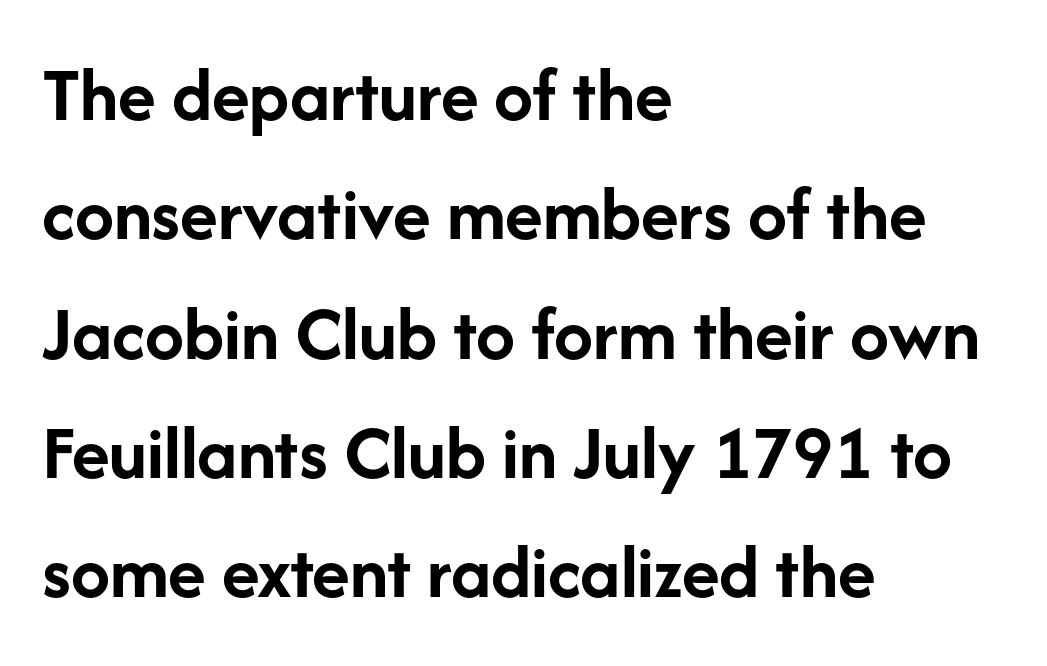
Letter spacing: default. In terms of letterform style, serifs are entirely absent. One-word summary of the alignment: left. The sample has been set heavy, in full bold. The space directly below the letters is spotless.
